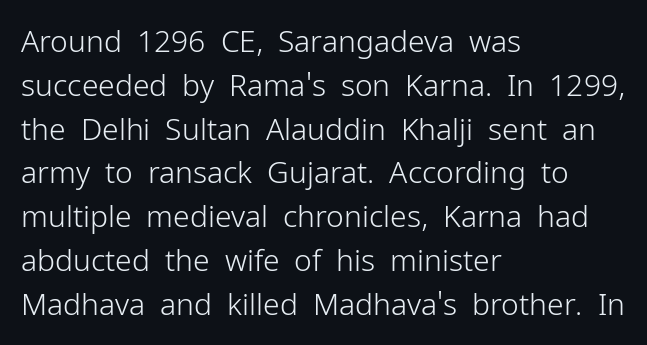
The letters stand upright; this is a roman face. The glyphs in this specimen are sans serif. Whoever set this chose a conventional vertical rhythm. Nothing unusual about the tracking: characters are spaced as the font intends. Alignment: flush left.
